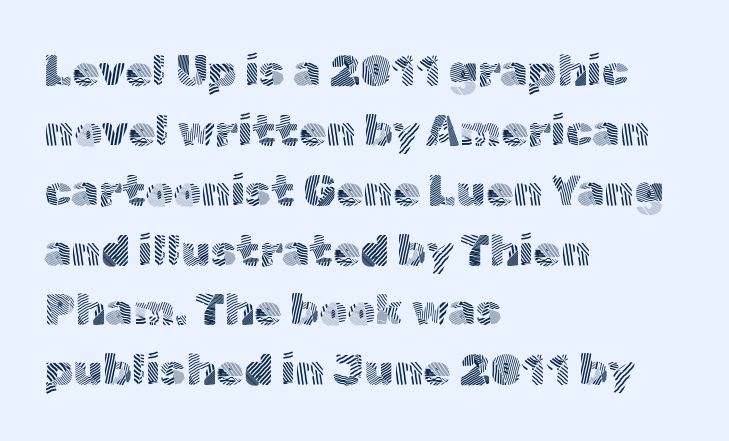
The image shows 44 px light sans-serif type, upright; set left-aligned, normal line spacing (1.36x), normal letter spacing, not underlined; a medium x-height.
